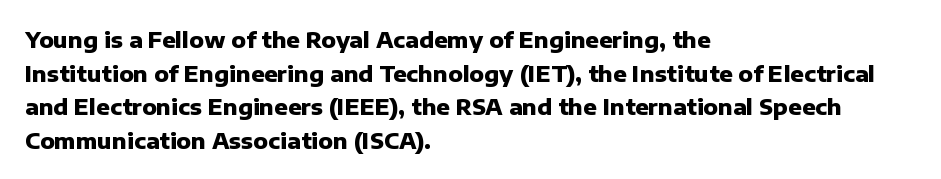
Q: Is the text bold? A: Yes.
Q: Is the text italic (slanted)? A: No, it is upright.
Q: Is the text underlined? A: No.
Q: How is the paragraph aligned? A: Left-aligned.
Q: Is the spacing between letters normal or unusually wide? A: Normal.
Q: Is the spacing between lines tight, normal or loose? A: Normal.
